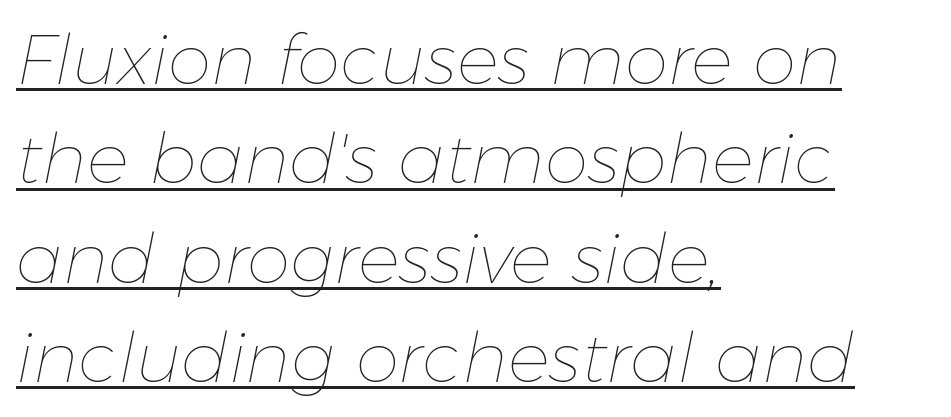
{"italic": "yes", "lean": "right", "slant_degrees": 11, "bold": "no", "weight": "thin", "width": "normal", "stroke_contrast": "low", "x_height": "medium", "monospaced": "no", "underline": "yes", "align": "left", "line_spacing": "normal", "line_spacing_ratio": 1.42, "letter_spacing": "normal", "letter_spacing_em": 0.0, "glyph_px": 70}
